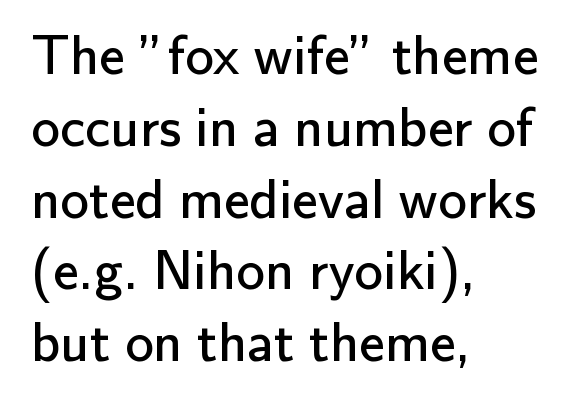
Q: Is the text bold? A: No.
Q: Is the text italic (slanted)? A: No, it is upright.
Q: Is the typeface a serif or a sans-serif typeface? A: Sans-serif.
Q: Is the text underlined? A: No.
Q: How is the paragraph aligned? A: Left-aligned.
Q: Is the spacing between letters normal or unusually wide? A: Normal.
Q: Is the spacing between lines tight, normal or loose? A: Normal.
Q: Width (condensed, normal, or wide)? A: Normal.
Q: Stroke contrast? A: Low.
Q: x-height? A: Small.
Q: Monospaced? A: No.
